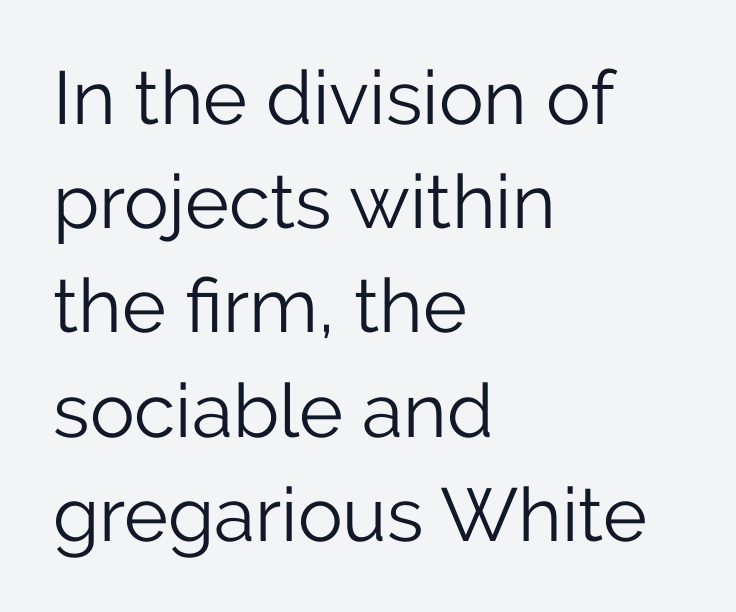
The image shows 75 px light sans-serif type, upright; set left-aligned, normal line spacing (1.39x), normal letter spacing, not underlined; low stroke contrast and a medium x-height.
